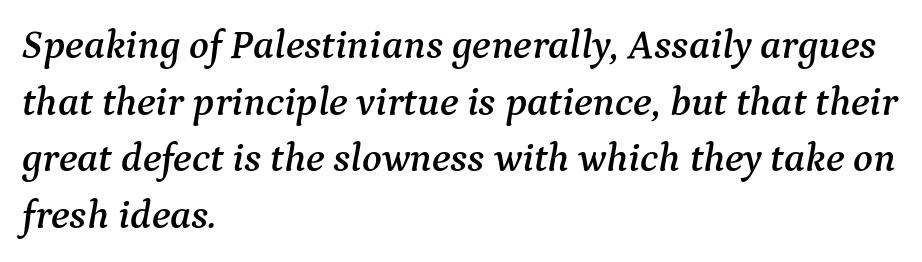
Q: Is the text italic (slanted)? A: Yes, it leans right by about 9 degrees.
Q: Is the typeface a serif or a sans-serif typeface? A: Serif.
Q: Is the text underlined? A: No.
Q: How is the paragraph aligned? A: Left-aligned.
Q: Is the spacing between letters normal or unusually wide? A: Normal.
Q: Is the spacing between lines tight, normal or loose? A: Normal.
Q: Width (condensed, normal, or wide)? A: Normal.
Q: Stroke contrast? A: Medium.
Q: x-height? A: Medium.
Q: Monospaced? A: No.
